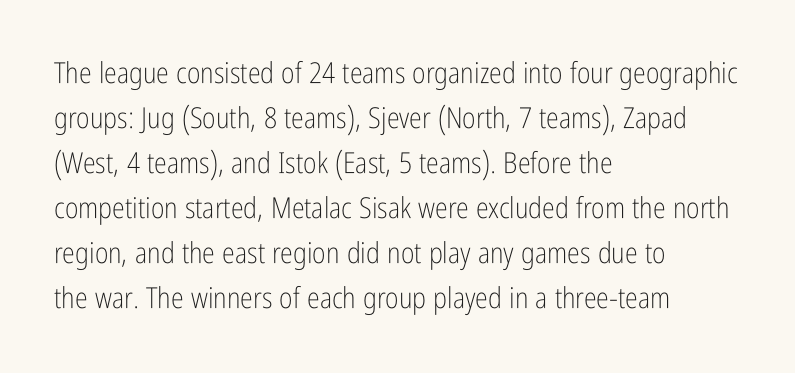
{"serif": "no", "italic": "no", "bold": "no", "weight": "light", "width": "condensed", "stroke_contrast": "low", "x_height": "medium", "monospaced": "no", "underline": "no", "align": "left", "line_spacing": "normal", "line_spacing_ratio": 1.55, "letter_spacing": "normal", "letter_spacing_em": 0.0, "glyph_px": 29}
